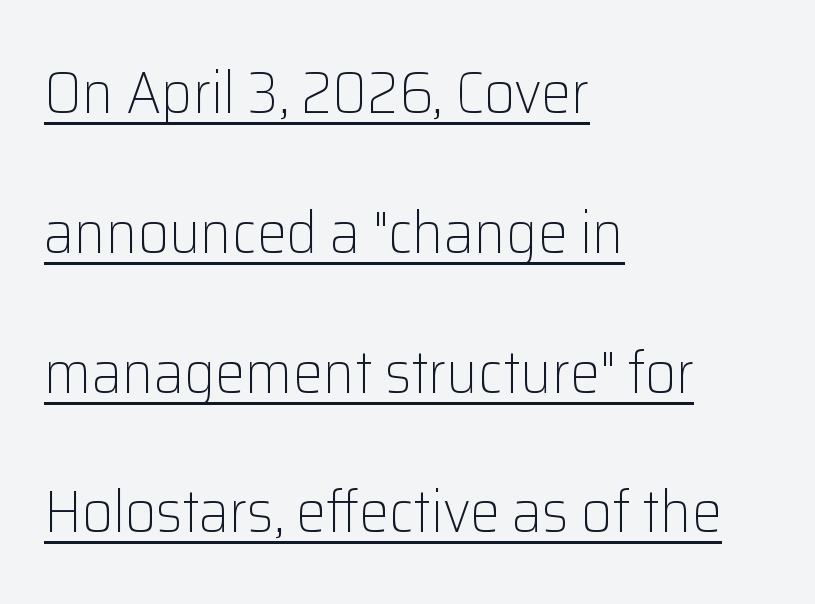
{"serif": "no", "italic": "no", "bold": "no", "weight": "light", "width": "normal", "stroke_contrast": "low", "x_height": "medium", "monospaced": "no", "underline": "yes", "align": "left", "line_spacing": "loose", "line_spacing_ratio": 2.33, "letter_spacing": "normal", "letter_spacing_em": 0.0, "glyph_px": 60}
